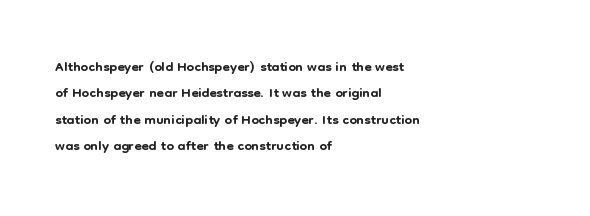
Is there much room between lines? A standard amount, neither cramped nor airy. The line texture is even and compact thanks to regular tracking. In terms of posture, this sample is upright. The paragraph has a hard left edge and a soft right edge. The strip under each line holds only bare page.
